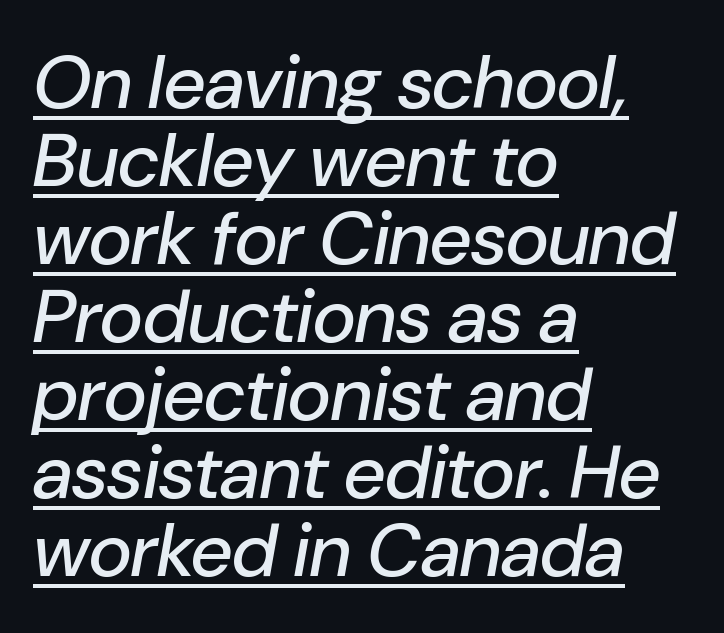
Whoever set this chose condensed vertical rhythm over breathing room. Is this a fixed-width face? No — the glyphs have proportional, varying widths. Posture: slanted. The paragraph shown leans on its left margin. A typesetter would call this zero additional tracking.
